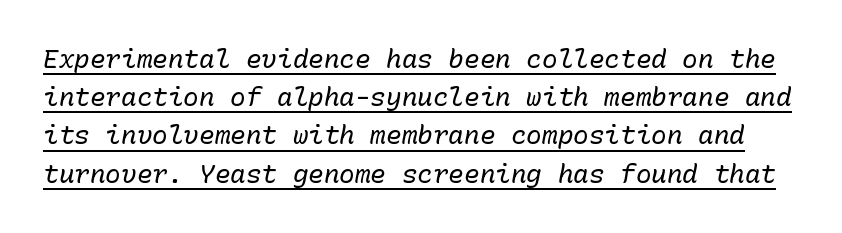
Descenders here cross a horizontal rule under the line. Every character sits at an angle, as italics do. The weight would be labelled regular, book, light, or lighter still. Whoever set this chose a conventional vertical rhythm.
